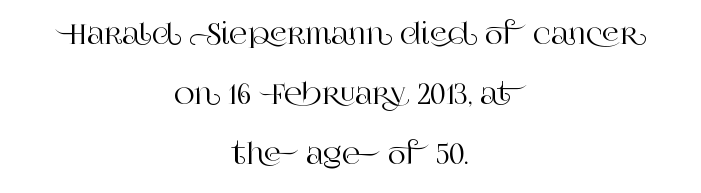
{"serif": "yes", "italic": "no", "width": "normal", "stroke_contrast": "high", "x_height": "large", "monospaced": "no", "underline": "no", "align": "center", "line_spacing": "loose", "line_spacing_ratio": 2.14, "letter_spacing": "normal", "letter_spacing_em": 0.0, "glyph_px": 28}
